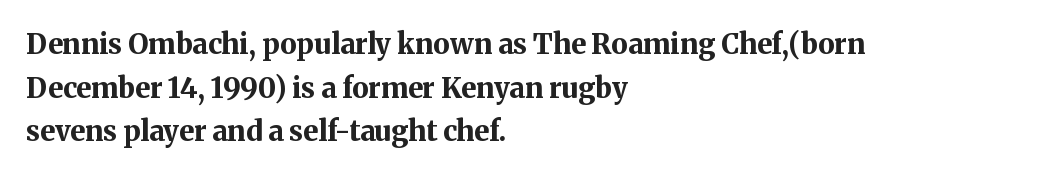
{"serif": "yes", "italic": "no", "bold": "yes", "weight": "bold", "width": "normal", "stroke_contrast": "medium", "x_height": "medium", "monospaced": "no", "underline": "no", "align": "left", "line_spacing": "normal", "line_spacing_ratio": 1.56, "letter_spacing": "normal", "letter_spacing_em": 0.0, "glyph_px": 28}
